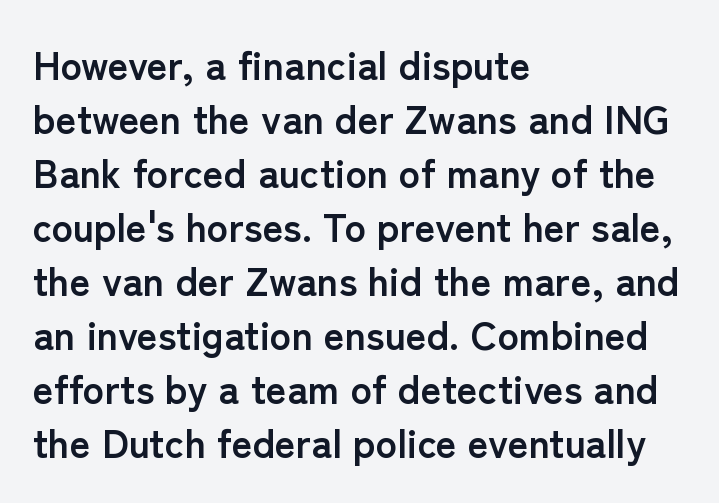
These lines are rendered in a variable-pitch font. Thick stems and heavy bowls — unmistakably bold. Caption: standard tracking, unaltered. Rows of type keep a routine distance in the vertical direction.
